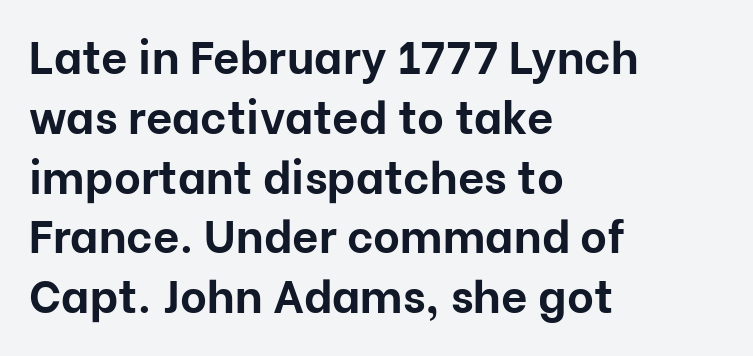
The image shows 46 px bold sans-serif type, upright; set left-aligned, normal line spacing (1.3x), normal letter spacing, not underlined; low stroke contrast and a medium x-height.
